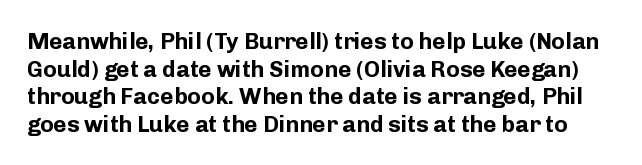
The image shows 23 px bold type, upright; set line spacing 1.2x, normal letter spacing, not underlined.
